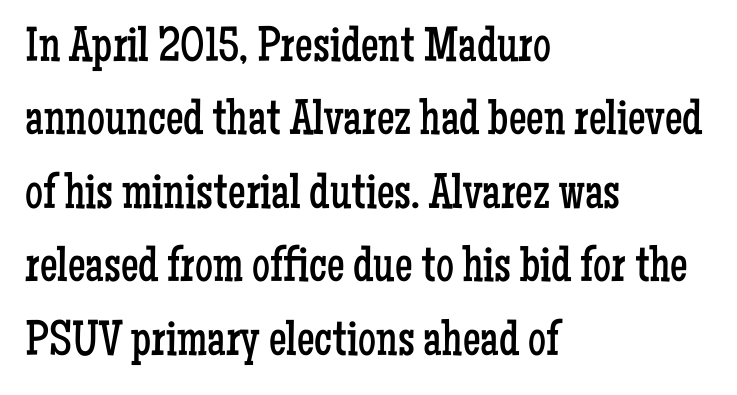
Interline gaps are of average width in this sample. Quick note: underline off. In terms of posture, this sample is upright. A student would call this left alignment; a typographer would say flush left, rag right.
